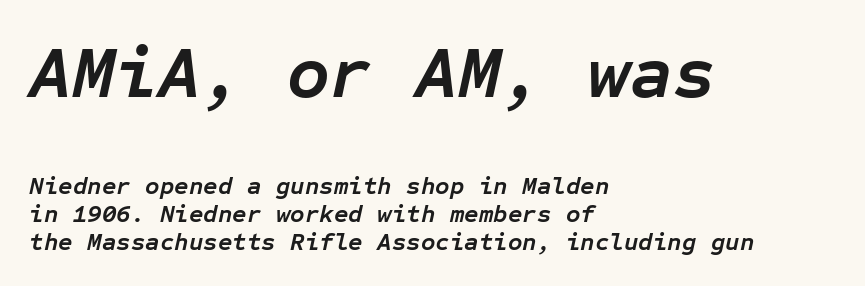
The image shows 74 px semibold type, italic (leaning right), monospaced; set left-aligned, tight line spacing (1.12x), normal letter spacing, not underlined; the first (top) block is 2.96x larger; low stroke contrast and a medium x-height.
